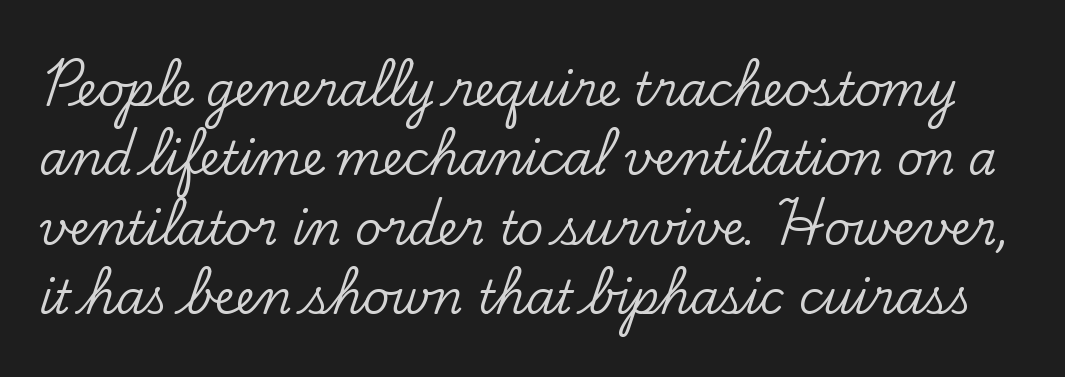
{"serif": "yes", "width": "normal", "stroke_contrast": "low", "x_height": "small", "monospaced": "no", "underline": "no", "line_spacing": "normal", "line_spacing_ratio": 1.51, "letter_spacing": "normal", "letter_spacing_em": 0.0, "glyph_px": 46}
